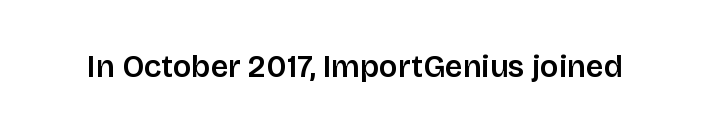
The image shows 31 px sans-serif type, upright; set normal letter spacing, not underlined; low stroke contrast and a large x-height.
